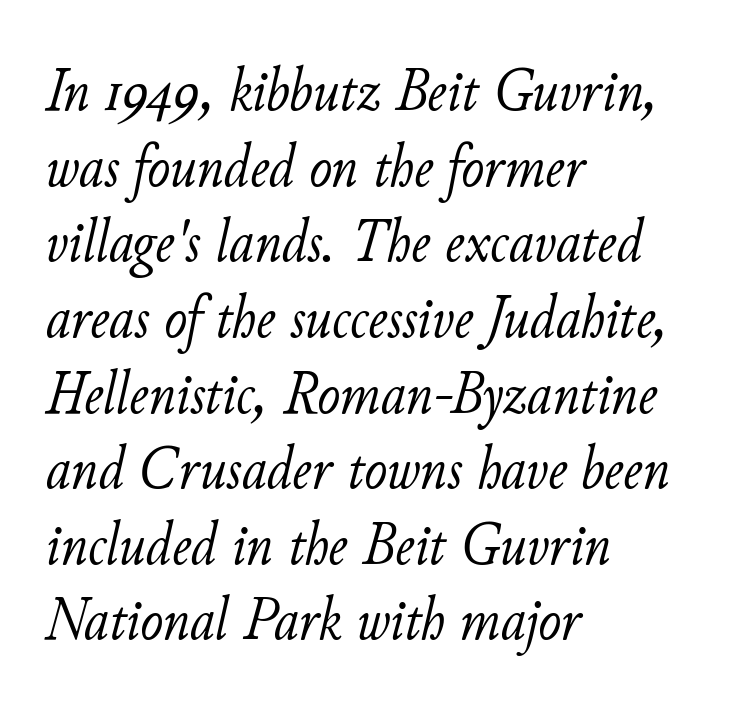
The specimen omits any rule beneath the text block's lines. Caption: standard tracking, unaltered. If you drew a line through each stem, it would be angled. No heavy texture on the line: the type isn't bold. These lines are rendered in a variable-pitch font.
